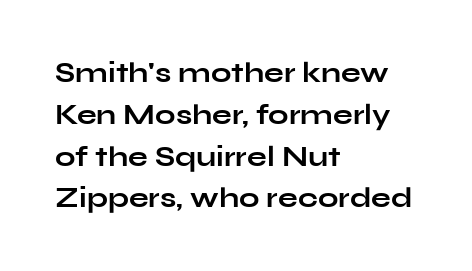
This block has exactly the height ordinary leading produces. Nope, not italic — everything's standing straight. The passage shown is emphatically bold. The face used here is proportionally spaced, like ordinary book or web type.
